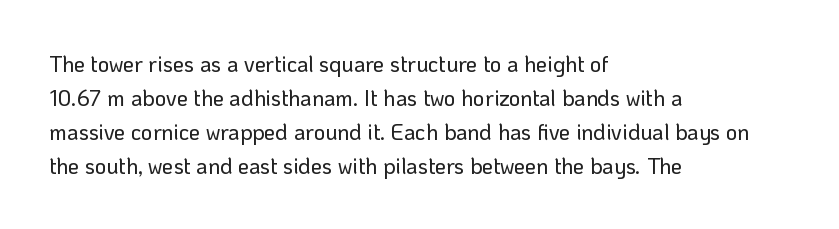
{"italic": "no", "underline": "no", "align": "left", "line_spacing": "normal", "line_spacing_ratio": 1.54, "letter_spacing": "normal", "letter_spacing_em": 0.0, "glyph_px": 22}
